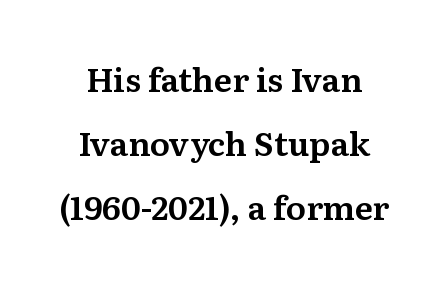
These lines are composed in type with serifs. It's the straight-up-and-down kind of type. Only glyphs here, with clear space below each row. The letterforms sit shoulder to shoulder at normal distance. Loosely led — the rows are spread out. These lines are rendered in a variable-pitch font.
